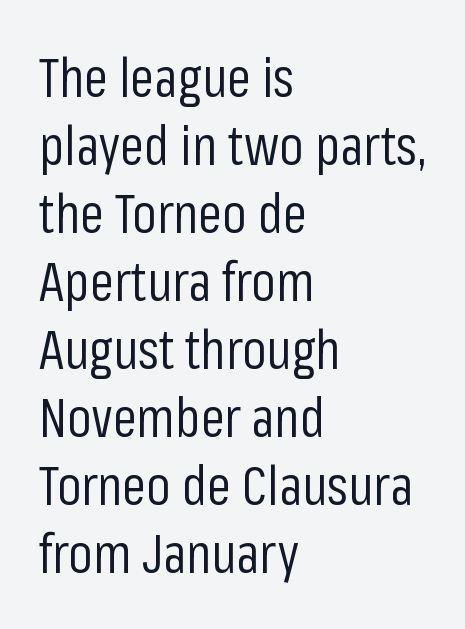
The image shows 54 px regular-weight, condensed sans-serif type, upright; set left-aligned, normal line spacing (1.26x), normal letter spacing, not underlined; low stroke contrast and a medium x-height.
